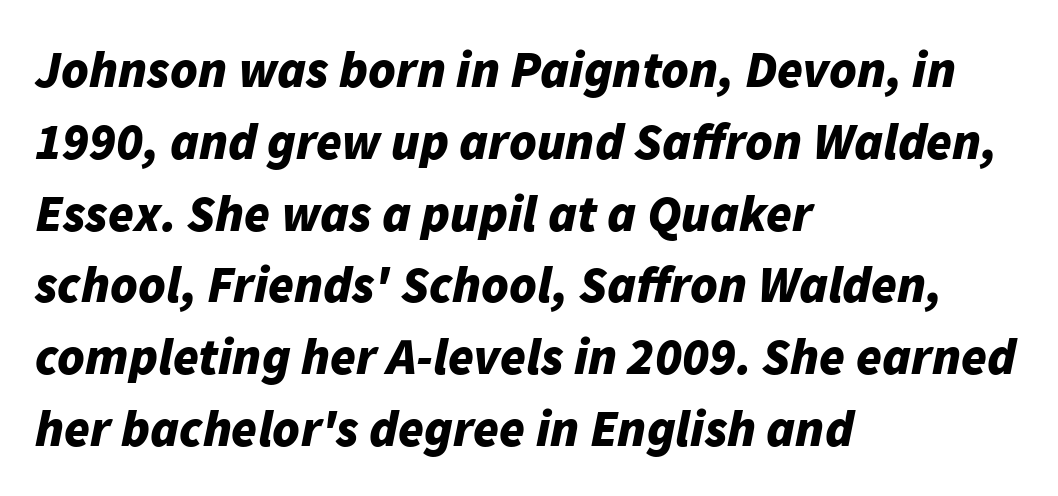
The image shows 52 px bold type, italic (leaning right); set left-aligned, normal line spacing (1.38x), normal letter spacing, not underlined; low stroke contrast and a medium x-height.
